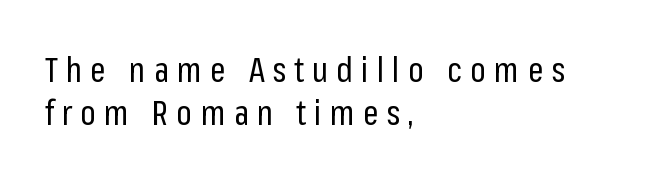
Q: Is the text bold? A: No.
Q: Is the text italic (slanted)? A: No, it is upright.
Q: Is the typeface a serif or a sans-serif typeface? A: Sans-serif.
Q: Is the text underlined? A: No.
Q: How is the paragraph aligned? A: Left-aligned.
Q: Is the spacing between letters normal or unusually wide? A: Unusually wide.
Q: Is the spacing between lines tight, normal or loose? A: Normal.
Q: Width (condensed, normal, or wide)? A: Condensed.
Q: Stroke contrast? A: Low.
Q: x-height? A: Medium.
Q: Monospaced? A: No.
